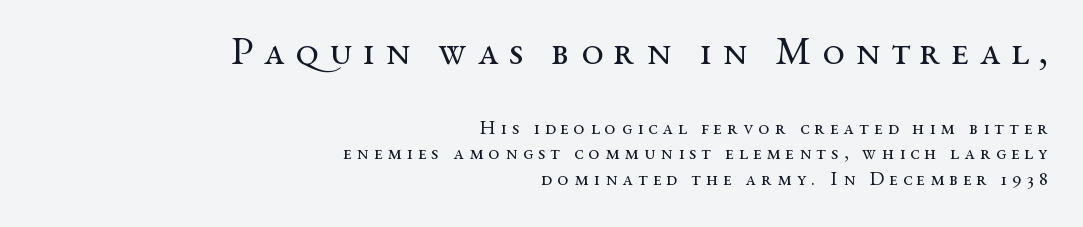
The image shows 40 px regular-weight, wide serif type, upright; set right-aligned, normal line spacing (1.29x), unusually wide letter spacing (+0.25 em), not underlined; the first (top) block is 2.0x larger; medium stroke contrast and a medium x-height.
